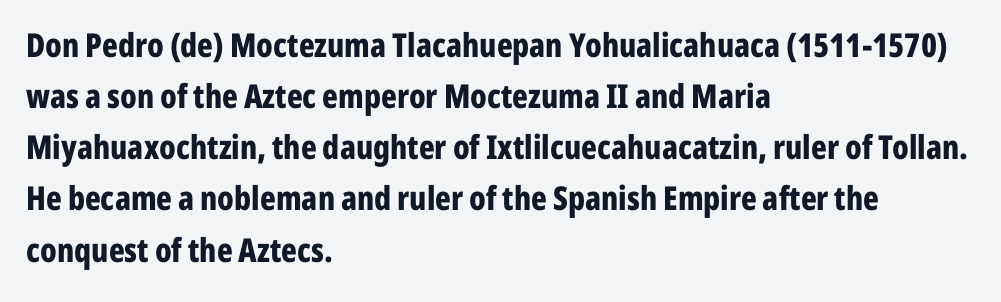
This sample has the flowing, uneven cadence of proportional lettering. Caption: multi-line text, flush left, ragged right. The typesetting leans heavy: a genuine bold. Type style note: lacks serifs. The face used here is rendered with its standard letterfit.
